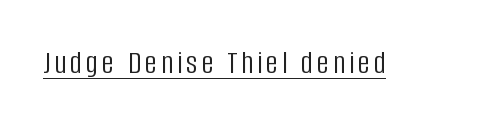
The image shows 33 px light, condensed sans-serif type, upright; set underlined; low stroke contrast and a large x-height.
